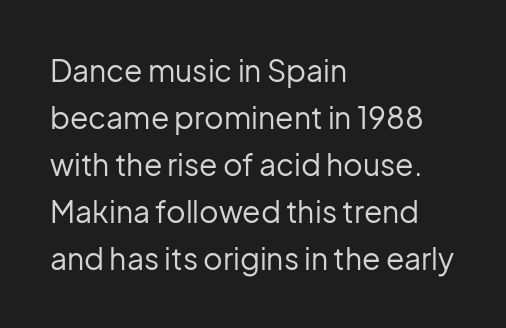
Q: Is the text bold? A: No.
Q: Is the text italic (slanted)? A: No, it is upright.
Q: Is the typeface a serif or a sans-serif typeface? A: Sans-serif.
Q: Is the text underlined? A: No.
Q: How is the paragraph aligned? A: Left-aligned.
Q: Is the spacing between letters normal or unusually wide? A: Normal.
Q: Is the spacing between lines tight, normal or loose? A: Normal.
Q: Width (condensed, normal, or wide)? A: Normal.
Q: Stroke contrast? A: Low.
Q: x-height? A: Medium.
Q: Monospaced? A: No.
